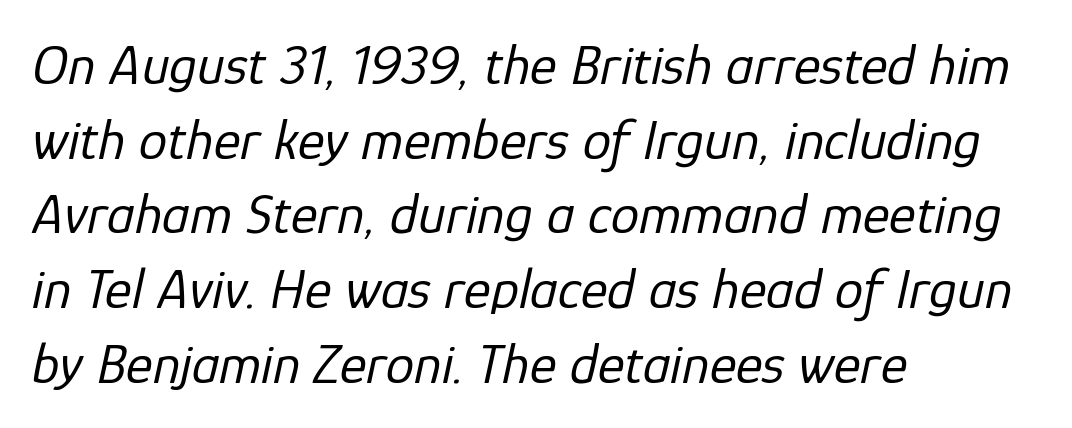
Characters are canted at an angle relative to the baseline's perpendicular. Successive baselines arrive at the customary interval. Check under the words: just untouched page. Note the varied advance widths — an 'i' is clearly narrower than an 'm'. This reads as an unemphasized weight, regular at the heaviest. How are the letters spaced? Ordinarily, with no added tracking.
